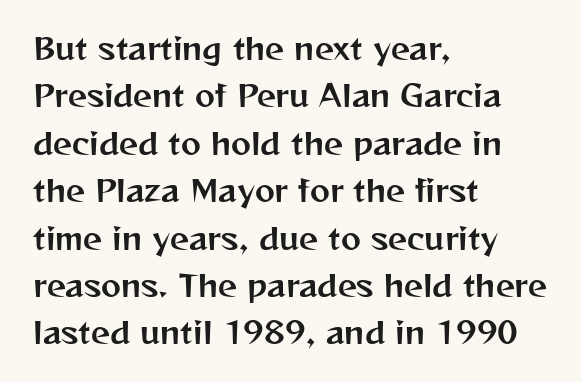
Q: Is the text italic (slanted)? A: No, it is upright.
Q: Is the typeface a serif or a sans-serif typeface? A: Sans-serif.
Q: Is the text underlined? A: No.
Q: How is the paragraph aligned? A: Left-aligned.
Q: Is the spacing between letters normal or unusually wide? A: Normal.
Q: Is the spacing between lines tight, normal or loose? A: Normal.
Q: Width (condensed, normal, or wide)? A: Normal.
Q: Stroke contrast? A: Medium.
Q: x-height? A: Medium.
Q: Monospaced? A: No.
